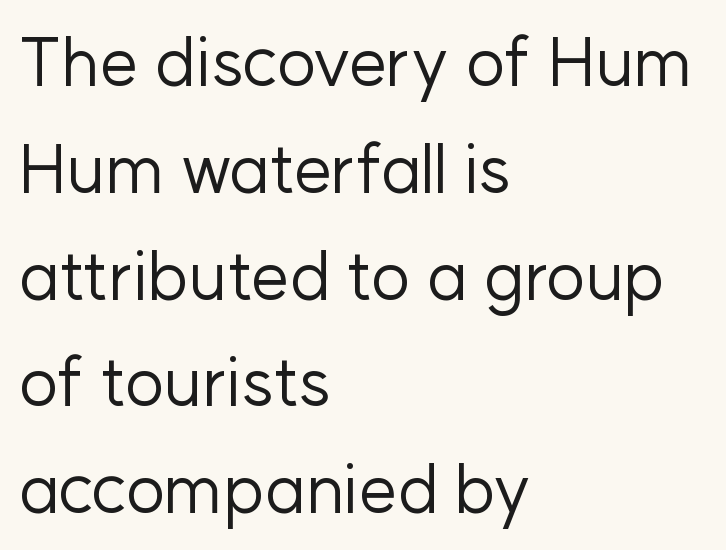
Q: Is the text bold? A: No.
Q: Is the text italic (slanted)? A: No, it is upright.
Q: Is the typeface a serif or a sans-serif typeface? A: Sans-serif.
Q: Is the text underlined? A: No.
Q: How is the paragraph aligned? A: Left-aligned.
Q: Is the spacing between letters normal or unusually wide? A: Normal.
Q: Is the spacing between lines tight, normal or loose? A: Normal.
Q: Width (condensed, normal, or wide)? A: Normal.
Q: Stroke contrast? A: Low.
Q: x-height? A: Medium.
Q: Monospaced? A: No.
